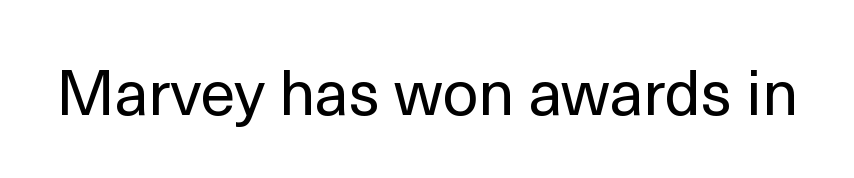
The image shows 63 px regular-weight sans-serif type, upright; set normal letter spacing, not underlined; a medium x-height.
